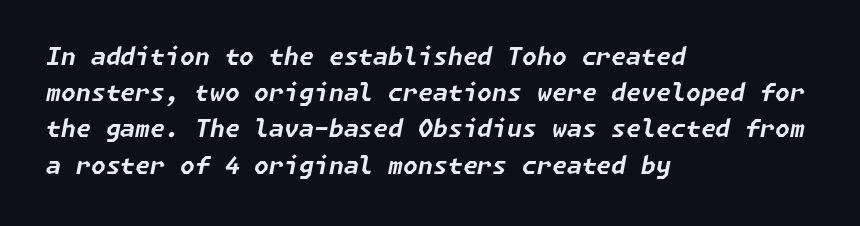
The image shows 24 px bold type, italic (leaning right); set left-aligned, normal line spacing (1.51x), normal letter spacing, not underlined.
